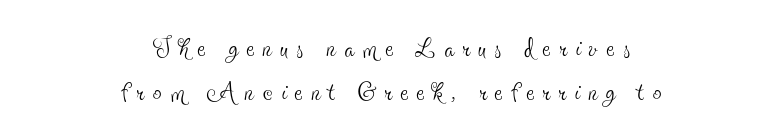
These lines sit exactly where default settings would place them. Unlike a clean sans, this face finishes its strokes with serifs. Lines of text with bare space underneath. The horizontal fit of the characters is loose and conspicuously gappy. Stem width sits at or under what a default text font uses.
